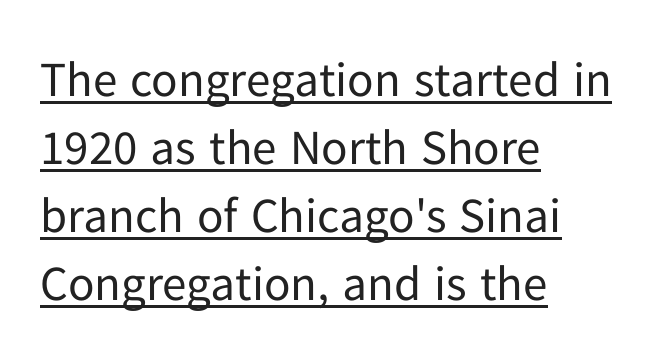
{"serif": "no", "italic": "no", "bold": "no", "weight": "regular", "width": "normal", "stroke_contrast": "low", "x_height": "medium", "monospaced": "no", "underline": "yes", "align": "left", "line_spacing": "normal", "line_spacing_ratio": 1.39, "letter_spacing": "normal", "letter_spacing_em": 0.0, "glyph_px": 49}
